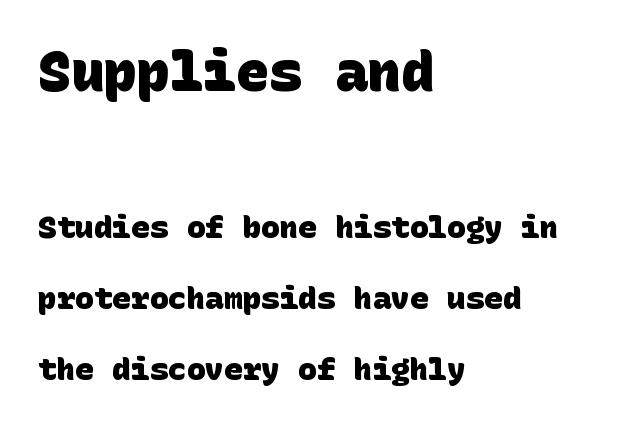
Q: Is the text bold? A: Yes.
Q: Is the typeface a serif or a sans-serif typeface? A: Sans-serif.
Q: Is the text underlined? A: No.
Q: How is the paragraph aligned? A: Left-aligned.
Q: Is the spacing between letters normal or unusually wide? A: Normal.
Q: Is the spacing between lines tight, normal or loose? A: Loose.
Q: Which block of text is set in a larger size, the first (top) or the second (bottom)? A: The first (top) one.
Q: Width (condensed, normal, or wide)? A: Normal.
Q: Stroke contrast? A: Low.
Q: x-height? A: Large.
